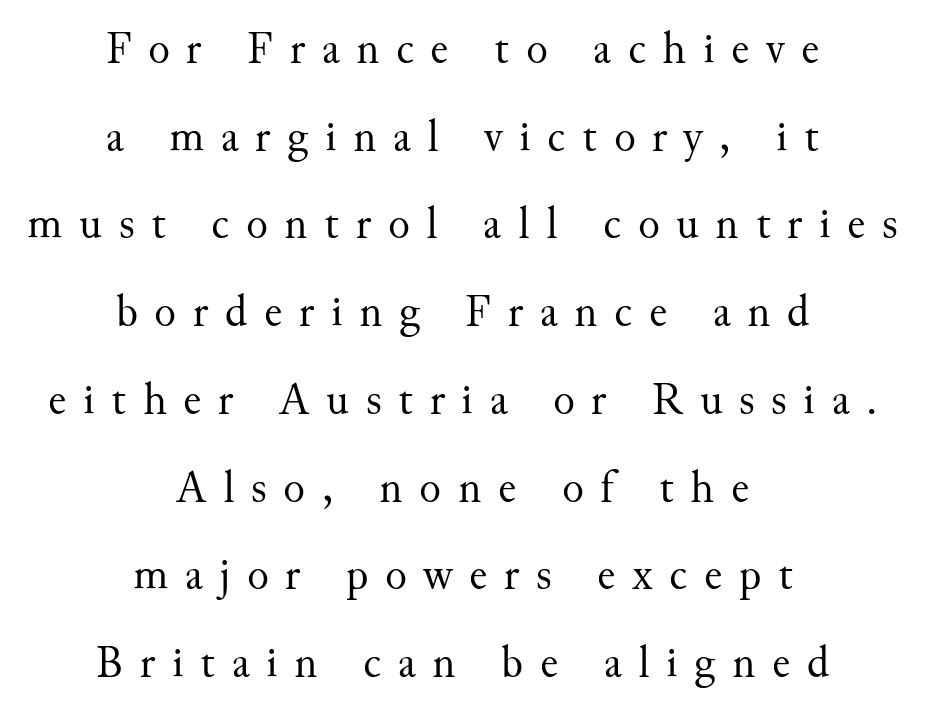
Q: Is the text bold? A: No.
Q: Is the text italic (slanted)? A: No, it is upright.
Q: Is the typeface a serif or a sans-serif typeface? A: Serif.
Q: Is the text underlined? A: No.
Q: How is the paragraph aligned? A: Centered.
Q: Is the spacing between letters normal or unusually wide? A: Unusually wide.
Q: Is the spacing between lines tight, normal or loose? A: Loose.
Q: Width (condensed, normal, or wide)? A: Normal.
Q: Stroke contrast? A: Medium.
Q: x-height? A: Small.
Q: Monospaced? A: No.
